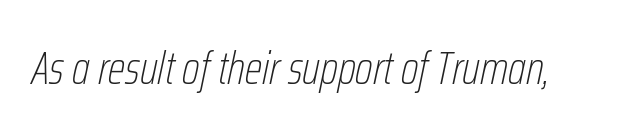
Q: Is the text bold? A: No.
Q: Is the text italic (slanted)? A: Yes, it leans right by about 12 degrees.
Q: Is the text underlined? A: No.
Q: Is the spacing between letters normal or unusually wide? A: Normal.
Q: Width (condensed, normal, or wide)? A: Condensed.
Q: Stroke contrast? A: Low.
Q: x-height? A: Medium.
Q: Monospaced? A: No.
